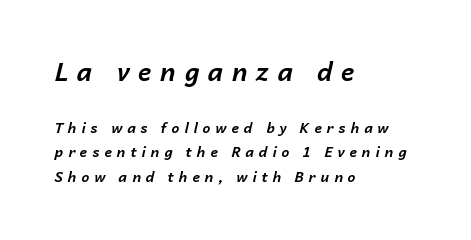
Tracking value appears strongly positive — letters spread wide. Words float on clear page, feet unadorned. Quick note: italic. Is the block centered? No — it sits flush against the left margin.
